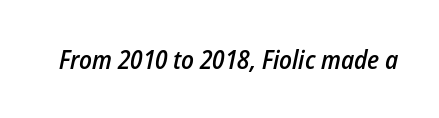
Q: Is the text bold? A: Semi-bold.
Q: Is the text italic (slanted)? A: Yes, it leans right by about 12 degrees.
Q: Is the text underlined? A: No.
Q: Is the spacing between letters normal or unusually wide? A: Normal.
